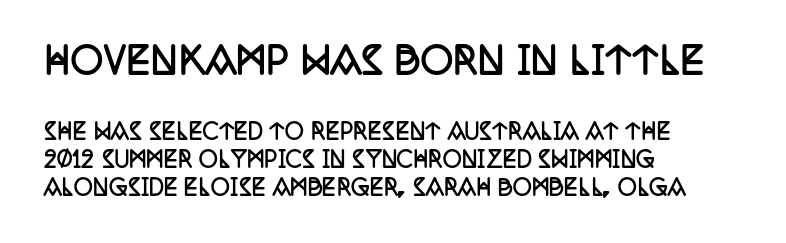
Q: Is the text bold? A: Yes.
Q: Is the text italic (slanted)? A: No, it is upright.
Q: Is the typeface a serif or a sans-serif typeface? A: Serif.
Q: Is the text underlined? A: No.
Q: How is the paragraph aligned? A: Left-aligned.
Q: Is the spacing between letters normal or unusually wide? A: Normal.
Q: Is the spacing between lines tight, normal or loose? A: Normal.
Q: Which block of text is set in a larger size, the first (top) or the second (bottom)? A: The first (top) one.
Q: Width (condensed, normal, or wide)? A: Condensed.
Q: Stroke contrast? A: Low.
Q: x-height? A: Large.
Q: Monospaced? A: No.
